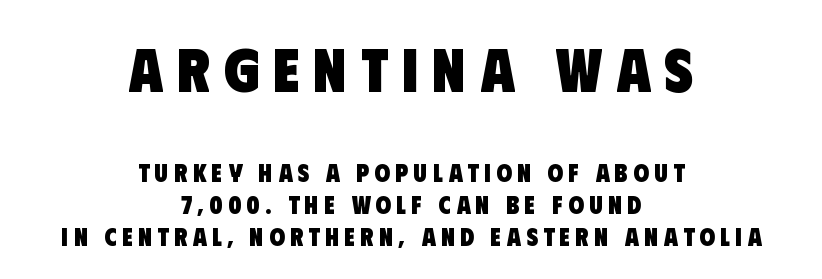
{"serif": "no", "bold": "yes", "weight": "heavy", "width": "condensed", "stroke_contrast": "low", "x_height": "large", "monospaced": "no", "underline": "no", "align": "center", "line_spacing": "normal", "line_spacing_ratio": 1.27, "letter_spacing": "wide", "letter_spacing_em": 0.22, "larger_block": "first", "size_ratio": 2.48, "glyph_px": 62}
